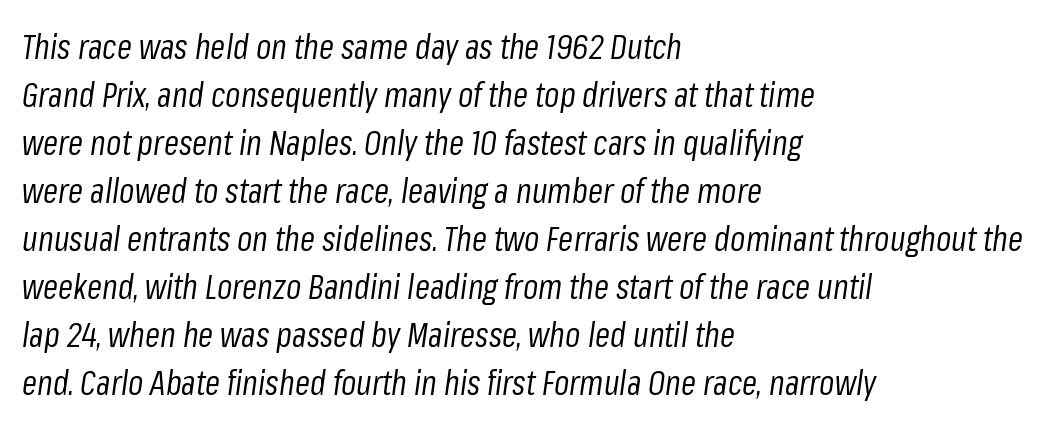
The cut favours lightness, reaching ordinary text weight at its darkest. The gaps between neighbouring characters are ordinary and unremarkable. How would I describe the line gaps? Plain and ordinary. Left-aligned paragraph, ragged on the right. Emphasis-style slanted type is in use.
